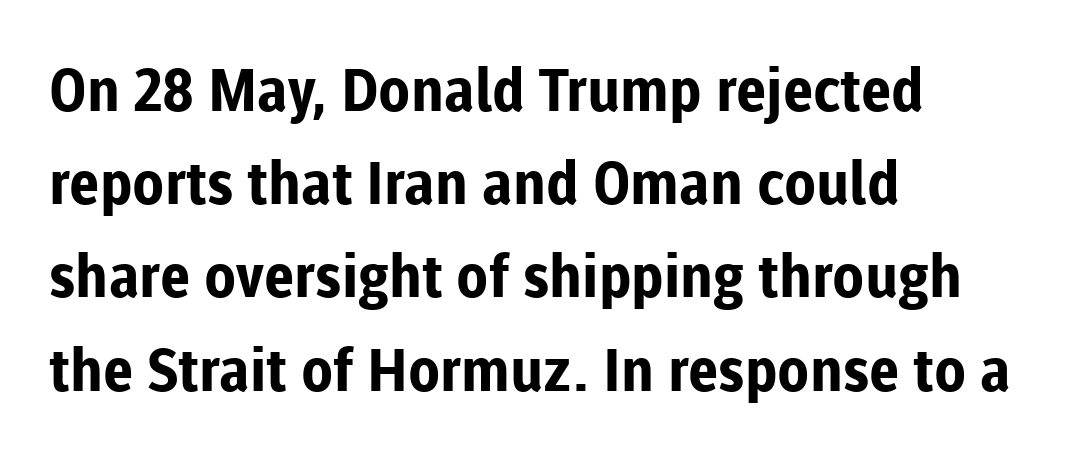
{"serif": "no", "italic": "no", "bold": "yes", "weight": "bold", "width": "normal", "stroke_contrast": "low", "x_height": "medium", "monospaced": "no", "underline": "no", "align": "left", "line_spacing": "normal", "line_spacing_ratio": 1.58, "letter_spacing": "normal", "letter_spacing_em": 0.0, "glyph_px": 59}
